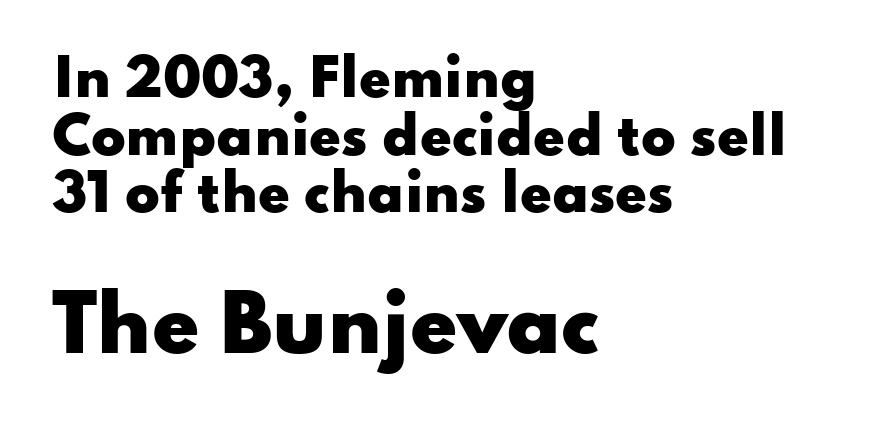
{"serif": "no", "italic": "no", "bold": "yes", "weight": "heavy", "width": "wide", "stroke_contrast": "low", "x_height": "small", "monospaced": "no", "underline": "no", "align": "left", "line_spacing": "tight", "line_spacing_ratio": 1.13, "letter_spacing": "normal", "letter_spacing_em": 0.0, "larger_block": "second", "size_ratio": 1.49, "glyph_px": 76}
